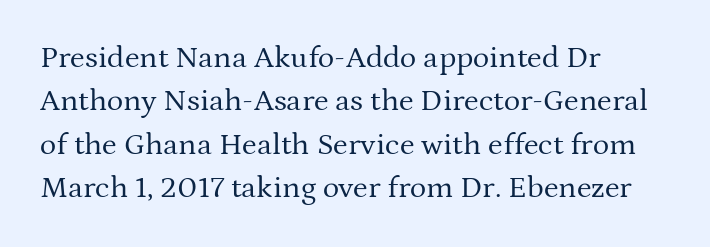
The image shows 31 px regular-weight serif type, upright; set left-aligned, normal line spacing (1.4x), normal letter spacing, not underlined; medium stroke contrast and a medium x-height.
